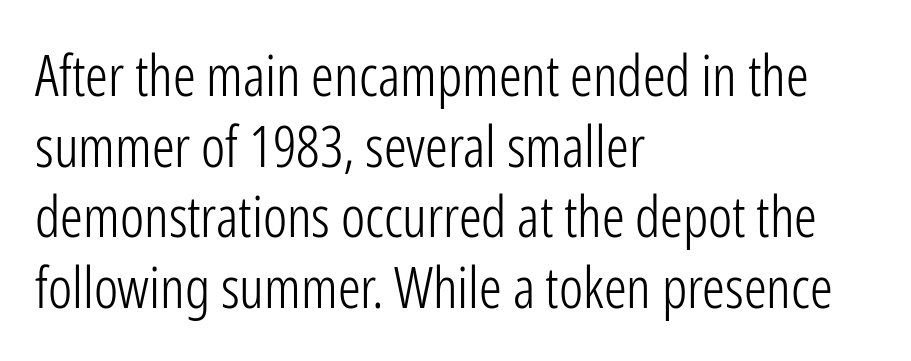
Q: Is the text bold? A: No.
Q: Is the text italic (slanted)? A: No, it is upright.
Q: Is the typeface a serif or a sans-serif typeface? A: Sans-serif.
Q: Is the text underlined? A: No.
Q: How is the paragraph aligned? A: Left-aligned.
Q: Is the spacing between letters normal or unusually wide? A: Normal.
Q: Width (condensed, normal, or wide)? A: Condensed.
Q: Stroke contrast? A: Low.
Q: x-height? A: Medium.
Q: Monospaced? A: No.
